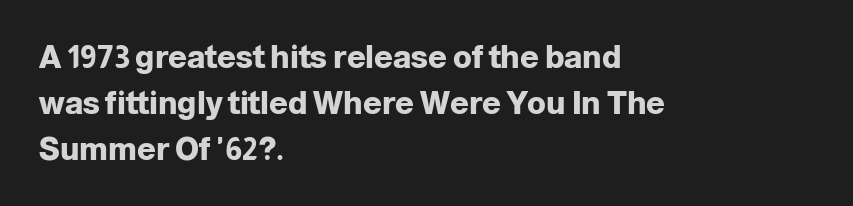
Q: Is the text bold? A: Yes.
Q: Is the text italic (slanted)? A: No, it is upright.
Q: Is the typeface a serif or a sans-serif typeface? A: Sans-serif.
Q: Is the text underlined? A: No.
Q: How is the paragraph aligned? A: Left-aligned.
Q: Is the spacing between letters normal or unusually wide? A: Normal.
Q: Is the spacing between lines tight, normal or loose? A: Normal.
Q: Width (condensed, normal, or wide)? A: Normal.
Q: Stroke contrast? A: Low.
Q: x-height? A: Medium.
Q: Monospaced? A: No.
